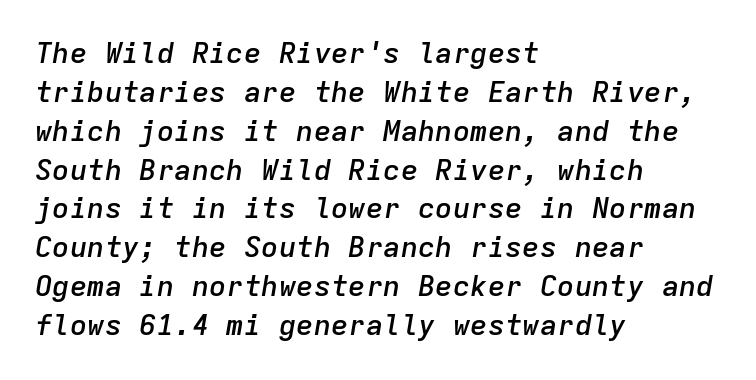
{"italic": "yes", "lean": "right", "slant_degrees": 9, "bold": "semi", "weight": "semibold", "width": "normal", "stroke_contrast": "low", "x_height": "medium", "monospaced": "yes", "underline": "no", "align": "left", "line_spacing": "normal", "line_spacing_ratio": 1.34, "letter_spacing": "normal", "letter_spacing_em": 0.0, "glyph_px": 29}
